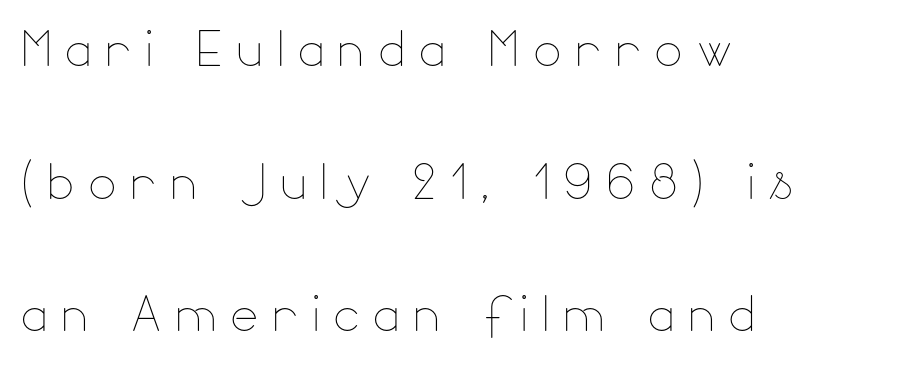
{"italic": "no", "bold": "no", "weight": "thin", "width": "normal", "stroke_contrast": "low", "x_height": "small", "monospaced": "no", "underline": "no", "align": "left", "line_spacing": "loose", "line_spacing_ratio": 1.98, "letter_spacing": "wide", "letter_spacing_em": 0.2, "glyph_px": 67}
